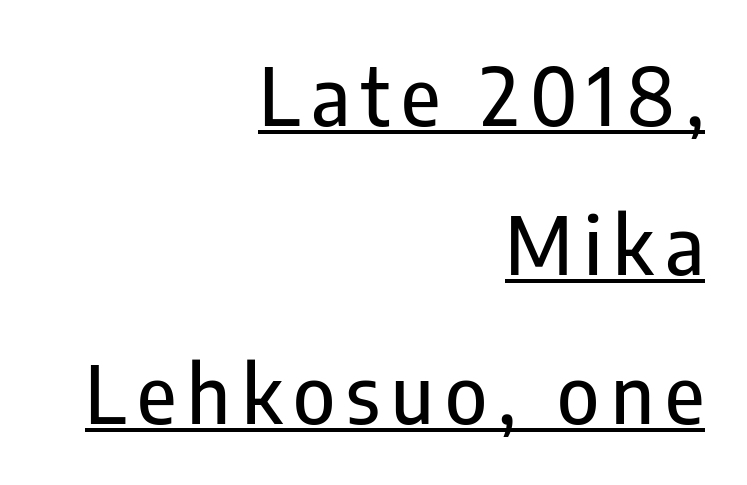
The image shows 80 px condensed sans-serif type, upright; set right-aligned, line spacing 1.86x, underlined; low stroke contrast and a medium x-height.
